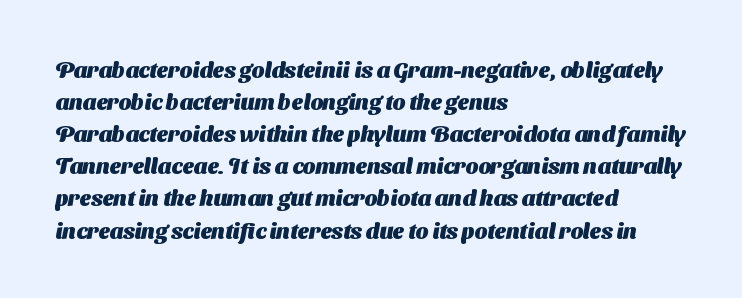
Q: Is the text bold? A: Yes.
Q: Is the text underlined? A: No.
Q: How is the paragraph aligned? A: Left-aligned.
Q: Is the spacing between letters normal or unusually wide? A: Normal.
Q: Is the spacing between lines tight, normal or loose? A: Normal.
